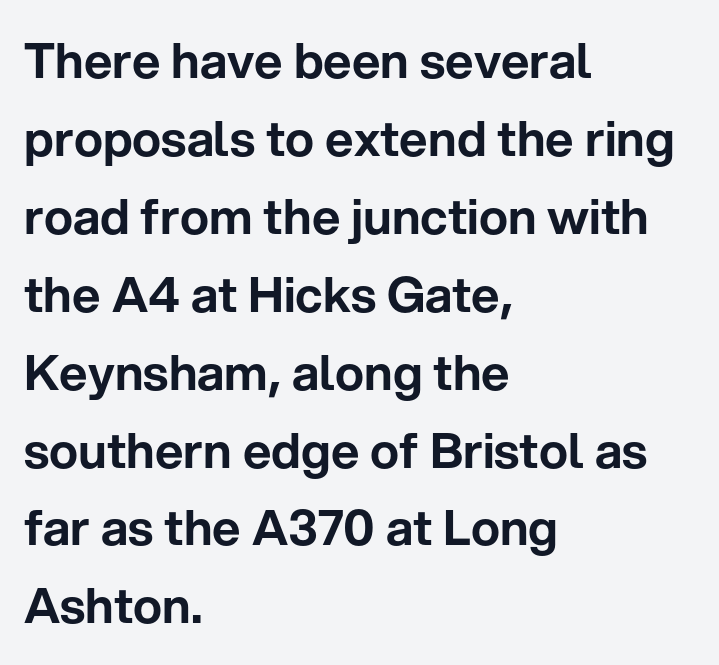
{"serif": "no", "italic": "no", "width": "normal", "stroke_contrast": "low", "x_height": "medium", "monospaced": "no", "underline": "no", "align": "left", "line_spacing": "normal", "line_spacing_ratio": 1.59, "letter_spacing": "normal", "letter_spacing_em": 0.0, "glyph_px": 49}
